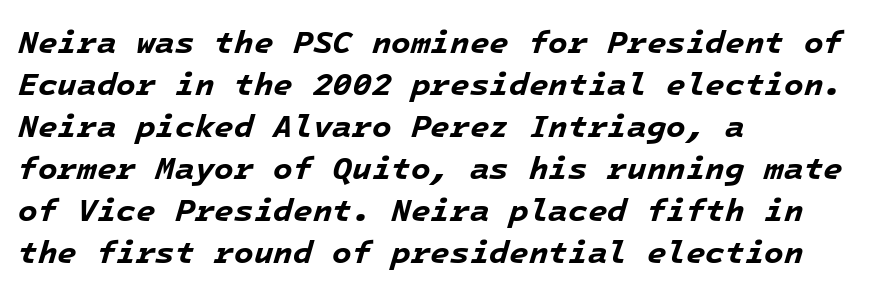
Q: Is the text bold? A: Yes.
Q: Is the text italic (slanted)? A: Yes, it leans right by about 16 degrees.
Q: Is the text underlined? A: No.
Q: How is the paragraph aligned? A: Left-aligned.
Q: Is the spacing between letters normal or unusually wide? A: Normal.
Q: Is the spacing between lines tight, normal or loose? A: Normal.
Q: Width (condensed, normal, or wide)? A: Normal.
Q: Stroke contrast? A: Low.
Q: x-height? A: Medium.
Q: Monospaced? A: Yes.
